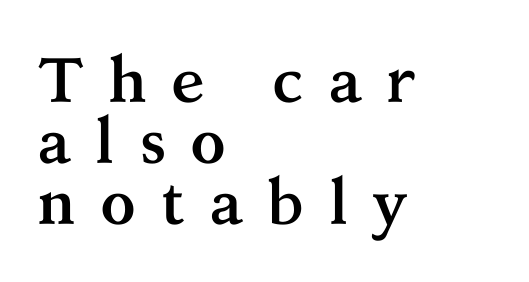
The image shows 63 px semibold serif type, upright; set left-aligned, tight line spacing (0.97x), unusually wide letter spacing (+0.38 em), not underlined; medium stroke contrast and a medium x-height.
